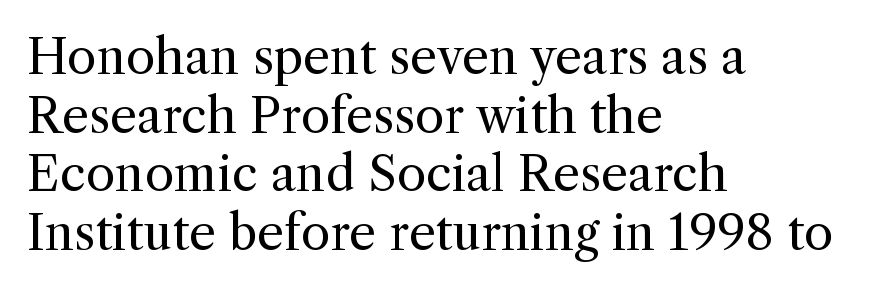
{"serif": "yes", "italic": "no", "bold": "no", "weight": "regular", "width": "normal", "x_height": "medium", "monospaced": "no", "underline": "no", "align": "left", "line_spacing_ratio": 1.22, "letter_spacing": "normal", "letter_spacing_em": 0.0, "glyph_px": 48}
